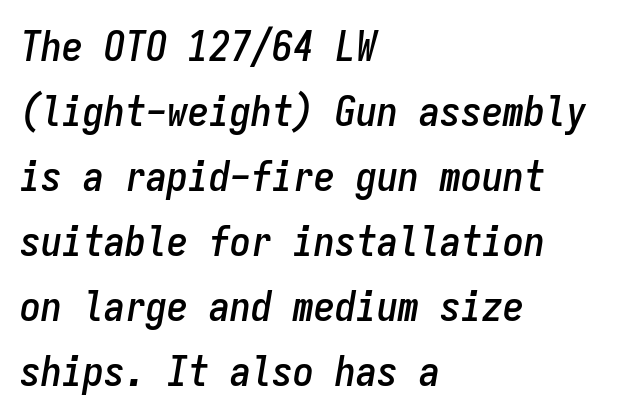
The image shows 42 px condensed type, italic (leaning right), monospaced; set left-aligned, normal line spacing (1.55x), normal letter spacing, not underlined; low stroke contrast and a medium x-height.
